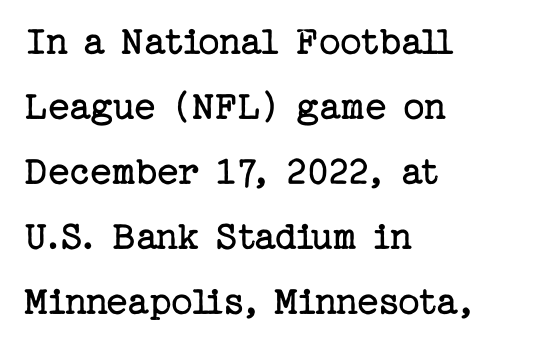
{"serif": "yes", "italic": "no", "bold": "no", "weight": "regular", "width": "normal", "stroke_contrast": "low", "x_height": "medium", "underline": "no", "align": "left", "line_spacing": "normal", "line_spacing_ratio": 1.55, "letter_spacing": "normal", "letter_spacing_em": 0.0, "glyph_px": 42}
